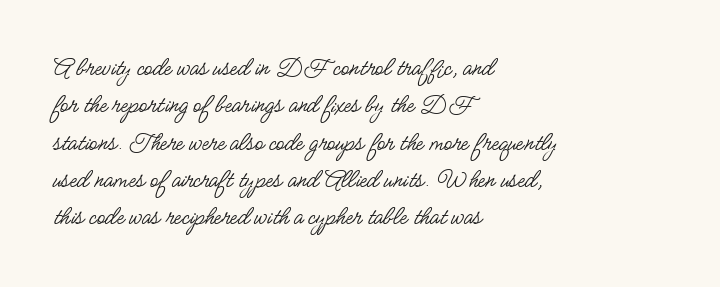
Q: Is the text bold? A: No.
Q: Is the text italic (slanted)? A: Yes.
Q: Is the text underlined? A: No.
Q: How is the paragraph aligned? A: Left-aligned.
Q: Is the spacing between letters normal or unusually wide? A: Normal.
Q: Is the spacing between lines tight, normal or loose? A: Normal.
